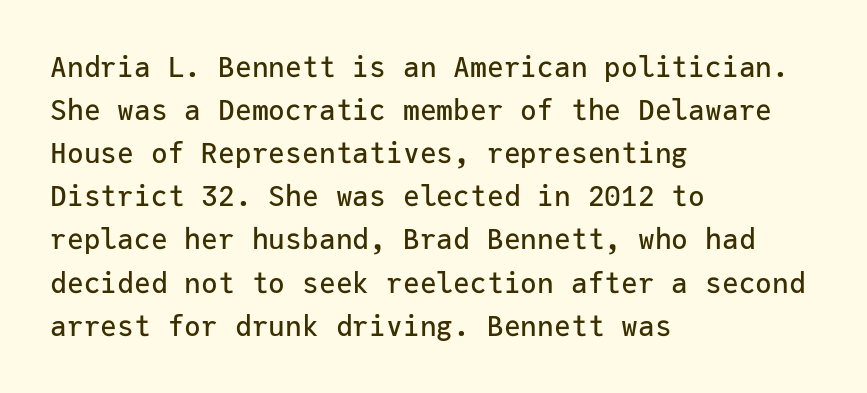
The designer went with a sans here, leaving each stem footless. The rendering uses typewriter-style spacing with identical character cells. Baseline-to-baseline distance is the conventional proportion of letter height. This rendering uses left alignment, leaving the right contour irregular.
